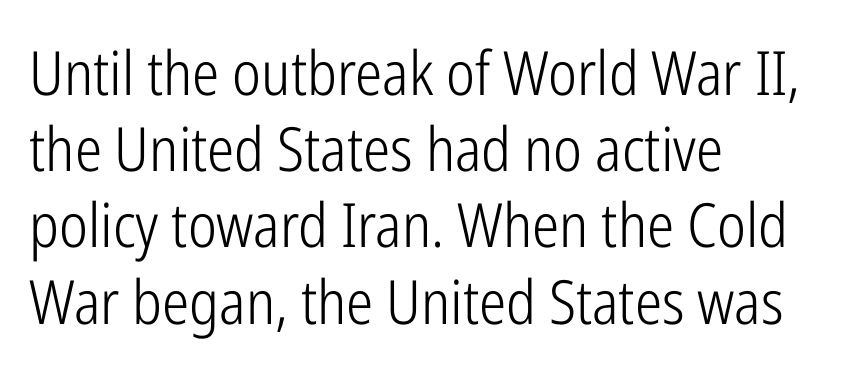
The image shows 61 px light, condensed sans-serif type, upright; set left-aligned, normal line spacing (1.25x), normal letter spacing, not underlined; low stroke contrast and a medium x-height.
